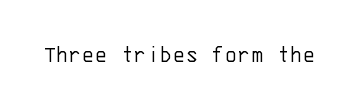
Only glyphs here, with clear space below each row. Notice how the stems are strictly vertical — no italics here. Between one letter and the next there's only the usual sliver of space. Is this a heavy cut? Hardly; it is regular or lighter.
